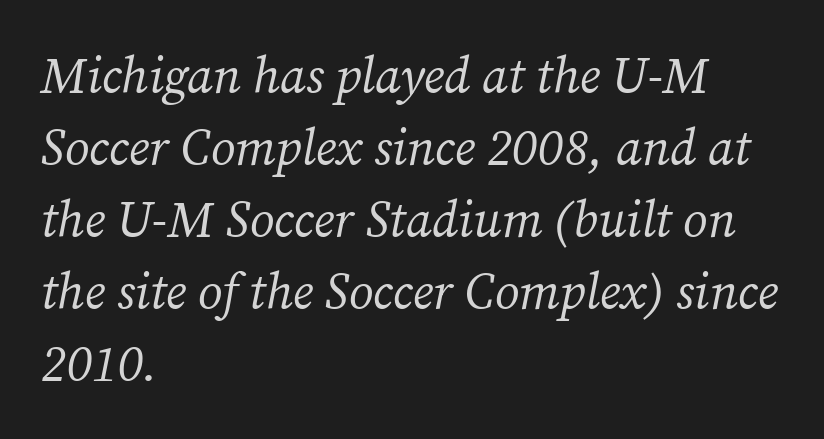
Q: Is the text bold? A: No.
Q: Is the text italic (slanted)? A: Yes, it leans right by about 12 degrees.
Q: Is the typeface a serif or a sans-serif typeface? A: Serif.
Q: Is the text underlined? A: No.
Q: How is the paragraph aligned? A: Left-aligned.
Q: Is the spacing between letters normal or unusually wide? A: Normal.
Q: Is the spacing between lines tight, normal or loose? A: Normal.
Q: Width (condensed, normal, or wide)? A: Normal.
Q: Stroke contrast? A: Medium.
Q: x-height? A: Medium.
Q: Monospaced? A: No.
